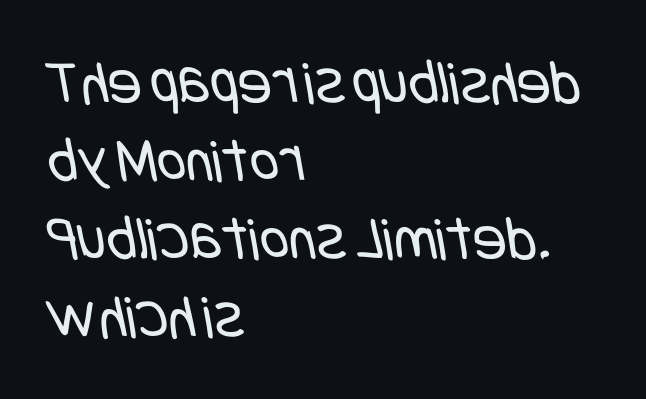
Stroke thickness stays within the range of a standard reading face or lighter. Honestly, the letter spacing is just normal — you wouldn't notice it. The words here are not underlined. This rendering employs a face without finishing strokes, i.e., a sans-serif.
